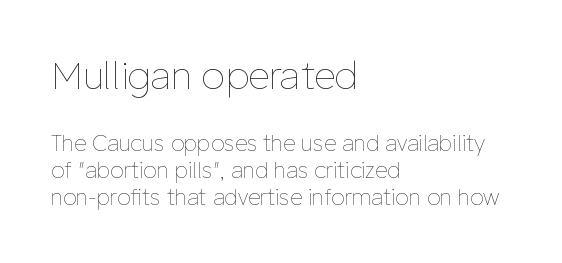
{"italic": "no", "bold": "no", "weight": "thin", "width": "normal", "stroke_contrast": "low", "x_height": "medium", "monospaced": "no", "underline": "no", "align": "left", "line_spacing_ratio": 1.24, "letter_spacing": "normal", "letter_spacing_em": 0.0, "larger_block": "first", "size_ratio": 1.73, "glyph_px": 38}
